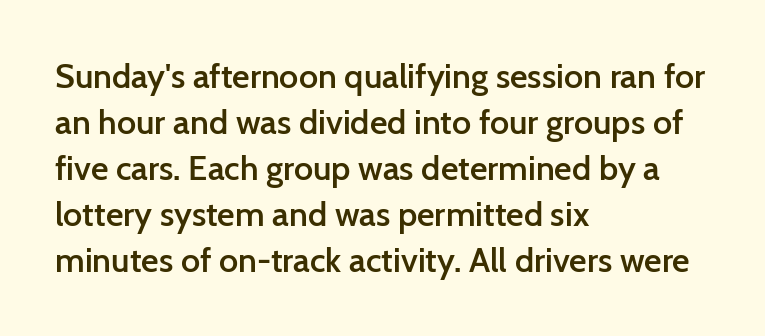
Q: Is the text bold? A: Semi-bold.
Q: Is the text italic (slanted)? A: No, it is upright.
Q: Is the typeface a serif or a sans-serif typeface? A: Sans-serif.
Q: Is the text underlined? A: No.
Q: How is the paragraph aligned? A: Left-aligned.
Q: Is the spacing between letters normal or unusually wide? A: Normal.
Q: Is the spacing between lines tight, normal or loose? A: Normal.
Q: Width (condensed, normal, or wide)? A: Normal.
Q: Stroke contrast? A: Low.
Q: x-height? A: Medium.
Q: Monospaced? A: No.
